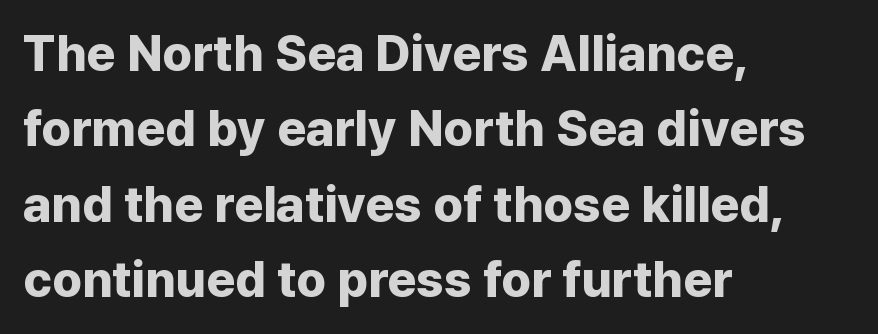
{"serif": "no", "italic": "no", "bold": "yes", "weight": "bold", "width": "normal", "stroke_contrast": "low", "x_height": "medium", "monospaced": "no", "underline": "no", "align": "left", "line_spacing": "normal", "line_spacing_ratio": 1.51, "letter_spacing": "normal", "letter_spacing_em": 0.0, "glyph_px": 50}
